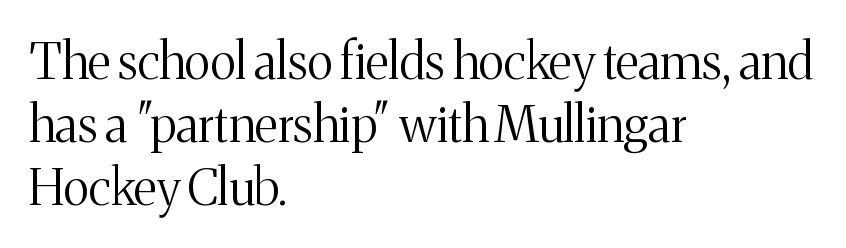
Q: Is the text bold? A: No.
Q: Is the text italic (slanted)? A: No, it is upright.
Q: Is the typeface a serif or a sans-serif typeface? A: Serif.
Q: Is the text underlined? A: No.
Q: How is the paragraph aligned? A: Left-aligned.
Q: Is the spacing between letters normal or unusually wide? A: Normal.
Q: Is the spacing between lines tight, normal or loose? A: Normal.
Q: Width (condensed, normal, or wide)? A: Normal.
Q: Stroke contrast? A: Medium.
Q: x-height? A: Medium.
Q: Monospaced? A: No.
